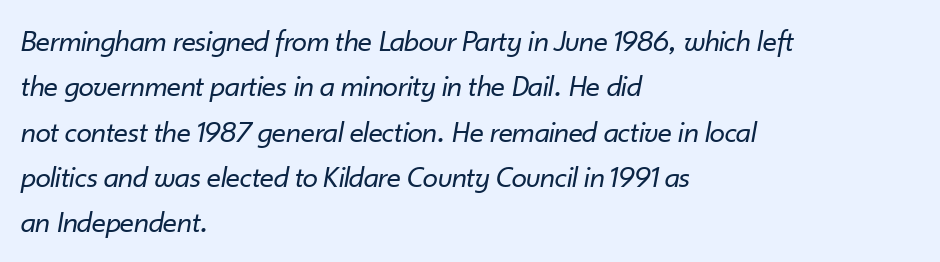
Q: Is the text bold? A: No.
Q: Is the text italic (slanted)? A: Yes, it leans right by about 10 degrees.
Q: Is the text underlined? A: No.
Q: How is the paragraph aligned? A: Left-aligned.
Q: Is the spacing between letters normal or unusually wide? A: Normal.
Q: Is the spacing between lines tight, normal or loose? A: Normal.
Q: Width (condensed, normal, or wide)? A: Normal.
Q: Stroke contrast? A: Low.
Q: x-height? A: Small.
Q: Monospaced? A: No.
